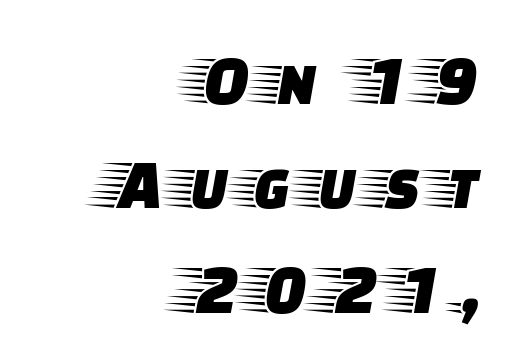
I'd call this a serif setting — the letters wear small feet. Spacing verdict: proportional, widths tailored to each character. The typesetter chose a ragged-left arrangement here.
